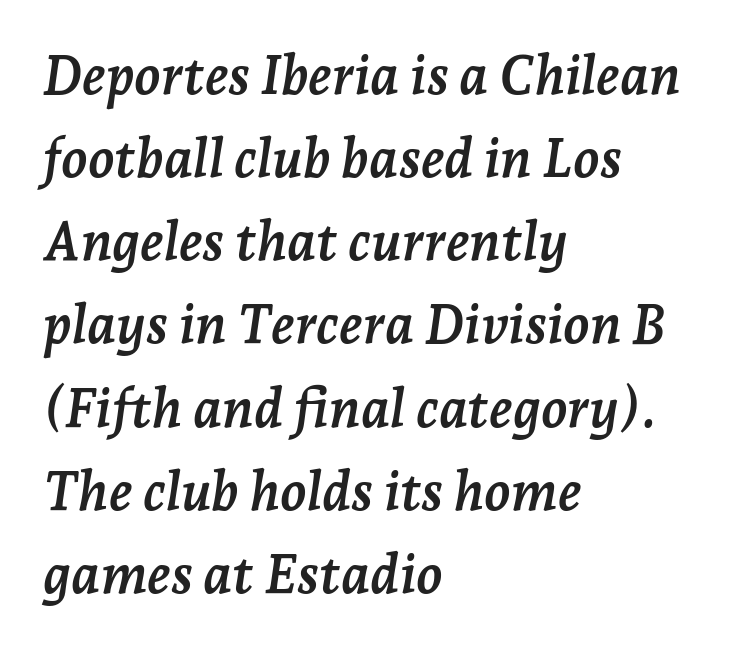
{"serif": "yes", "italic": "yes", "lean": "right", "slant_degrees": 7, "bold": "yes", "weight": "semibold", "width": "normal", "stroke_contrast": "low", "x_height": "medium", "monospaced": "no", "underline": "no", "align": "left", "line_spacing": "normal", "line_spacing_ratio": 1.54, "letter_spacing": "normal", "letter_spacing_em": 0.0, "glyph_px": 54}
